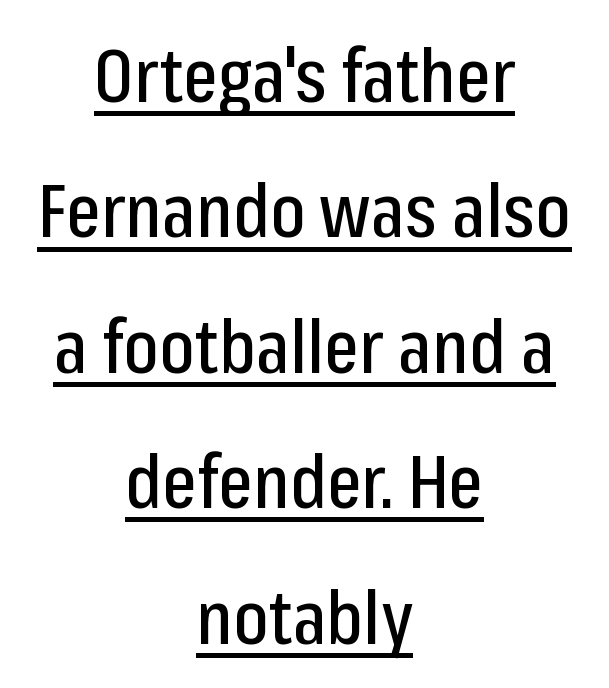
The image shows 74 px condensed sans-serif type, upright; set centered, line spacing 1.83x, normal letter spacing, underlined; low stroke contrast and a medium x-height.
